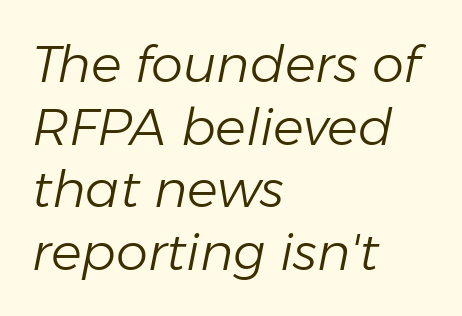
Every row of glyphs begins at an identical x-position on the left. Spacing verdict: proportional, widths tailored to each character. Decoration check: the copy has no underline. Bold? No — there's no thickening of the strokes.
